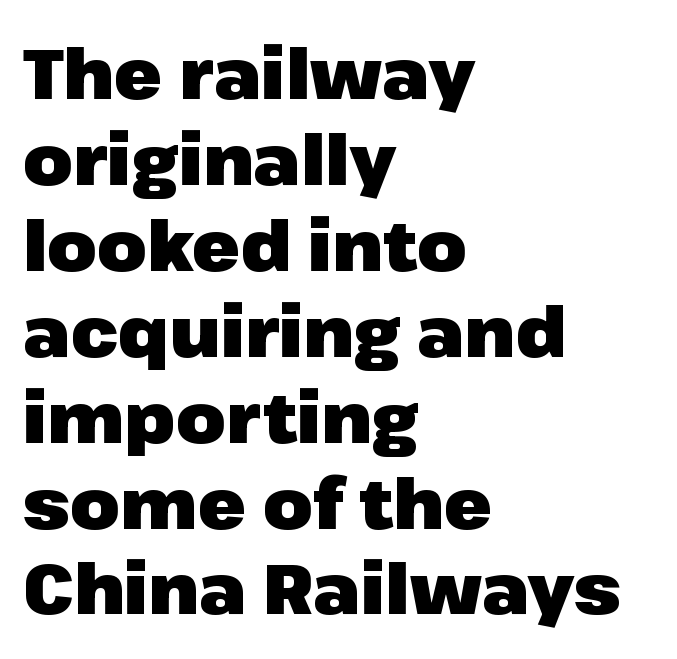
Q: Is the text bold? A: Yes.
Q: Is the text italic (slanted)? A: No, it is upright.
Q: Is the typeface a serif or a sans-serif typeface? A: Sans-serif.
Q: Is the text underlined? A: No.
Q: How is the paragraph aligned? A: Left-aligned.
Q: Is the spacing between letters normal or unusually wide? A: Normal.
Q: Width (condensed, normal, or wide)? A: Normal.
Q: Stroke contrast? A: Low.
Q: x-height? A: Medium.
Q: Monospaced? A: No.
